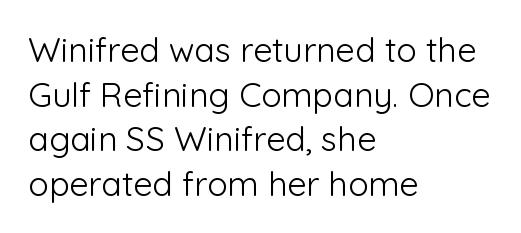
Honestly, there is no underline to notice here at all. A typesetter would label this face a sans. Honestly, the row spacing looks completely unremarkable. Think of a printed novel: that variable character pitch is what you see here. This rendering uses left alignment, leaving the right contour irregular. Counters stay open thanks to moderate or lighter strokes.
